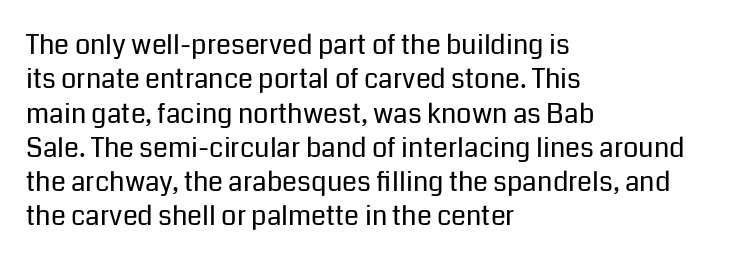
The image shows 27 px text type, upright; set left-aligned, normal line spacing (1.27x), normal letter spacing, not underlined.
